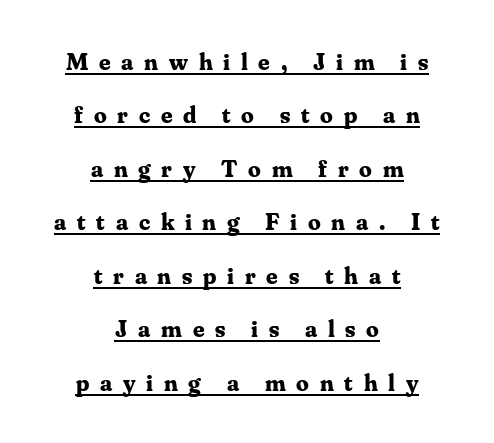
{"italic": "no", "bold": "yes", "underline": "yes", "align": "center", "line_spacing": "loose", "line_spacing_ratio": 2.14, "letter_spacing": "wide", "letter_spacing_em": 0.43, "glyph_px": 25}
